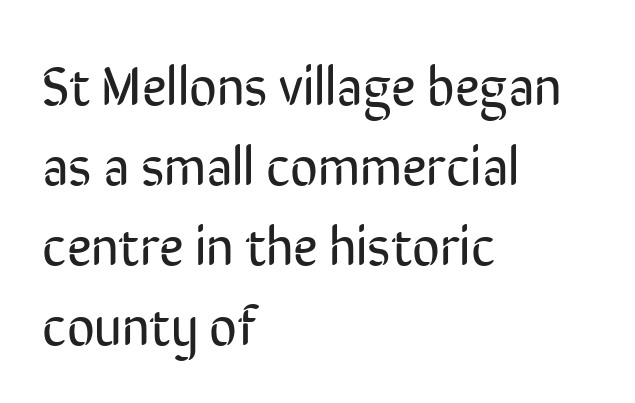
If you measured baseline to baseline, you'd find a middling distance. Italic: no, the glyphs are upright roman. Line beginnings align vertically; line endings do not. Look at the bottom of the vertical strokes: they stop flat, with no serifs. Is this a fixed-width face? No — the glyphs have proportional, varying widths.
